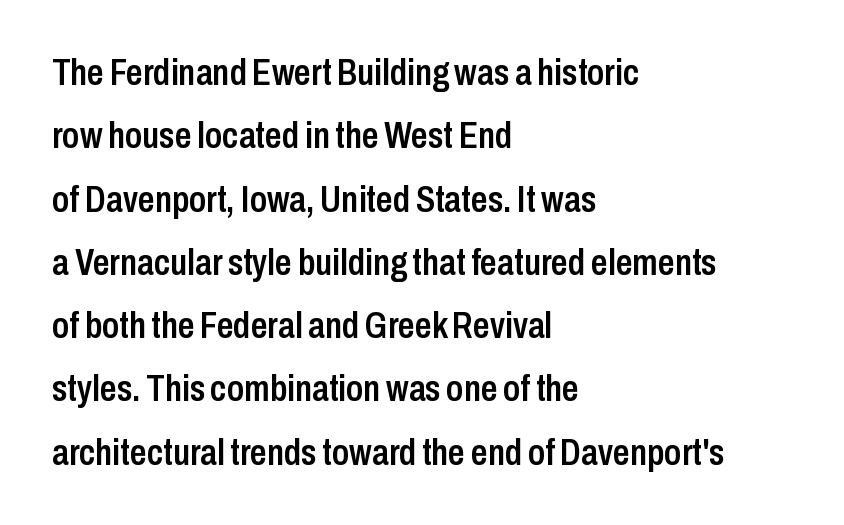
In terms of letterspacing, this is plain default setting. Nope, not italic — everything's standing straight. I'd describe the lettering as semibold — firm but not a full bold. Horizontal alignment here is leftward, the default for most running prose. Beneath every word, the page is bare.
